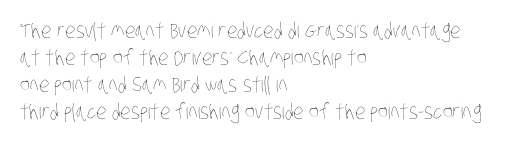
The paragraph shown leans on its left margin. Nothing heavy about these letters — not bold at all. Beneath every word, the page is bare. The letters sit at their default tracking, neither squeezed nor spread. Leading: standard.
